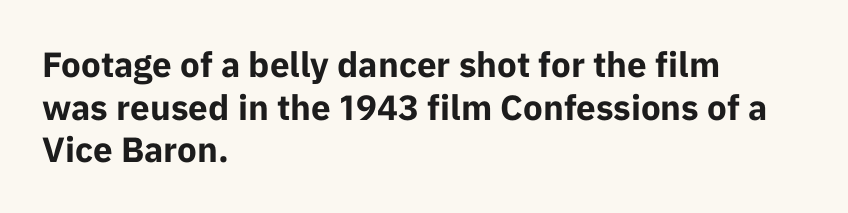
Q: Is the text bold? A: Yes.
Q: Is the text italic (slanted)? A: No, it is upright.
Q: Is the typeface a serif or a sans-serif typeface? A: Sans-serif.
Q: Is the text underlined? A: No.
Q: How is the paragraph aligned? A: Left-aligned.
Q: Is the spacing between letters normal or unusually wide? A: Normal.
Q: Width (condensed, normal, or wide)? A: Normal.
Q: Stroke contrast? A: Low.
Q: x-height? A: Medium.
Q: Monospaced? A: No.
